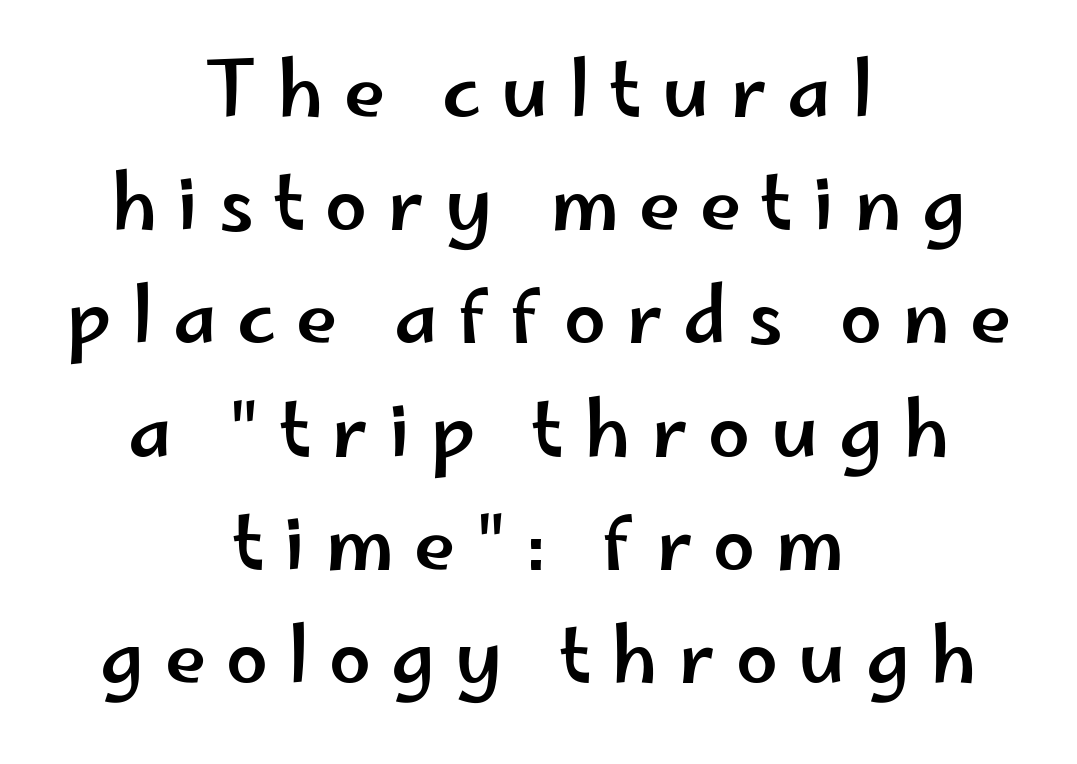
Q: Is the text italic (slanted)? A: No, it is upright.
Q: Is the typeface a serif or a sans-serif typeface? A: Sans-serif.
Q: Is the text underlined? A: No.
Q: How is the paragraph aligned? A: Centered.
Q: Is the spacing between letters normal or unusually wide? A: Unusually wide.
Q: Is the spacing between lines tight, normal or loose? A: Normal.
Q: Width (condensed, normal, or wide)? A: Wide.
Q: Stroke contrast? A: Low.
Q: x-height? A: Small.
Q: Monospaced? A: No.
